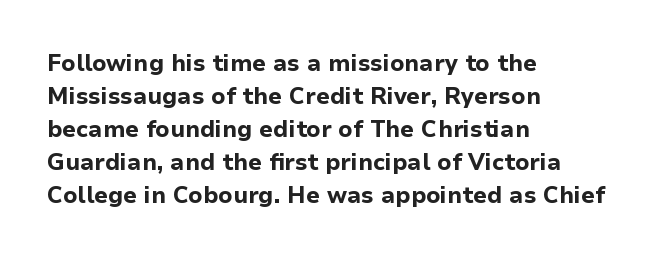
The image shows 23 px bold type, upright; set left-aligned, normal line spacing (1.43x), normal letter spacing, not underlined.
